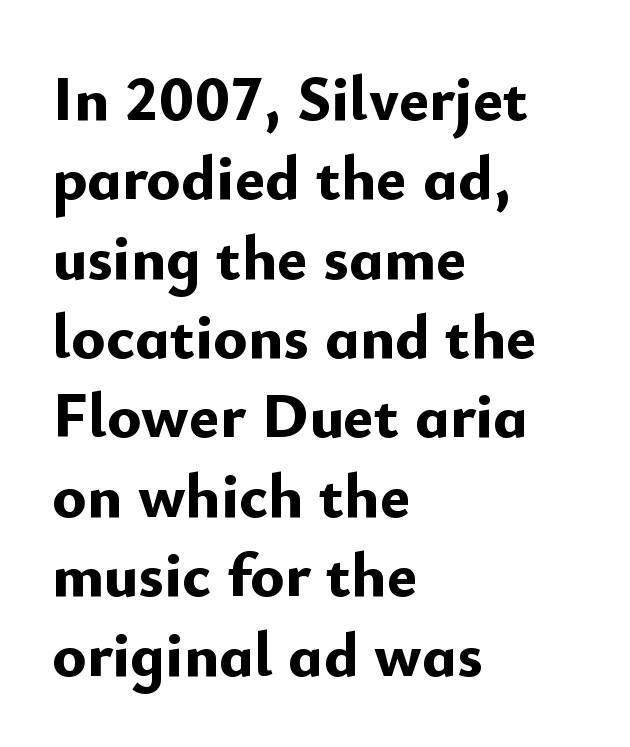
What stands out about the letter spacing? Nothing — it is the standard amount. Each letter keeps its own natural width here, so spacing adapts to shape. Note: no serifs on the glyphs. Caption: multi-line text, flush left, ragged right. The zone under the glyphs is completely vacant. It's the straight-up-and-down kind of type.
